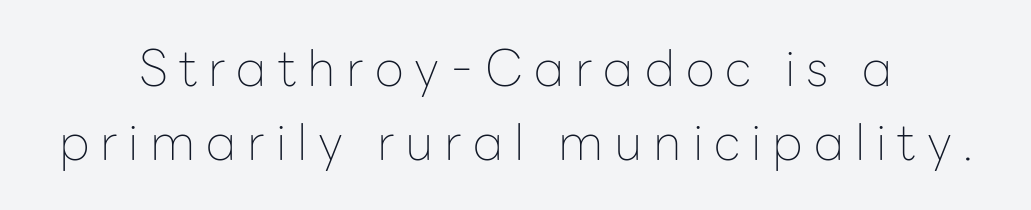
A bare baseline throughout the passage. Vertical spacing — default. These lines are rendered in a variable-pitch font. Between one letter and the next there's a generous, obvious gap. Compared with a typical body face, this is equally light or lighter still.
